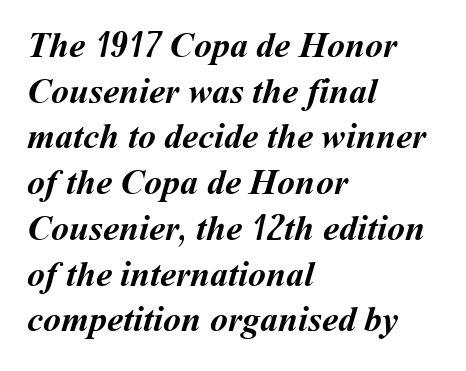
The letters advance in unequal steps, a hallmark of proportional type. Teacher's note: observe the even left margin — that is flush-left alignment. Stroke thickness is high; the sample reads as a true bold. Underline: absent. The designer left line spacing at the default.
